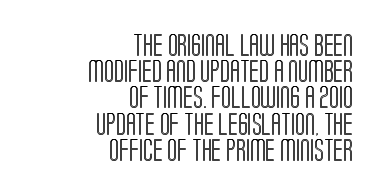
Honestly, there is no underline to notice here at all. This rendering uses right alignment, leaving the left contour irregular. No extra tracking has been applied to these lines. The rendering uses a small line-height, squeezing the rows. Notice how the stems are strictly vertical — no italics here.
